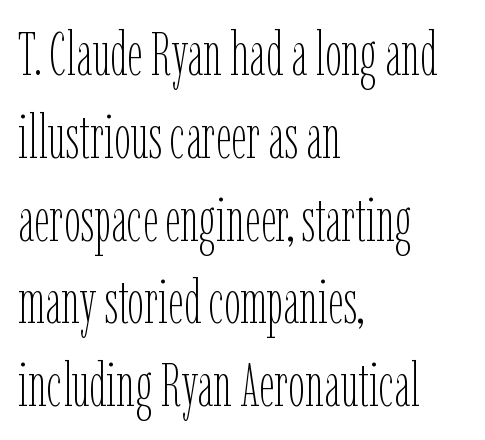
Q: Is the text bold? A: No.
Q: Is the text italic (slanted)? A: No, it is upright.
Q: Is the text underlined? A: No.
Q: How is the paragraph aligned? A: Left-aligned.
Q: Is the spacing between letters normal or unusually wide? A: Normal.
Q: Is the spacing between lines tight, normal or loose? A: Normal.
Q: Width (condensed, normal, or wide)? A: Condensed.
Q: Stroke contrast? A: Low.
Q: x-height? A: Medium.
Q: Monospaced? A: No.
